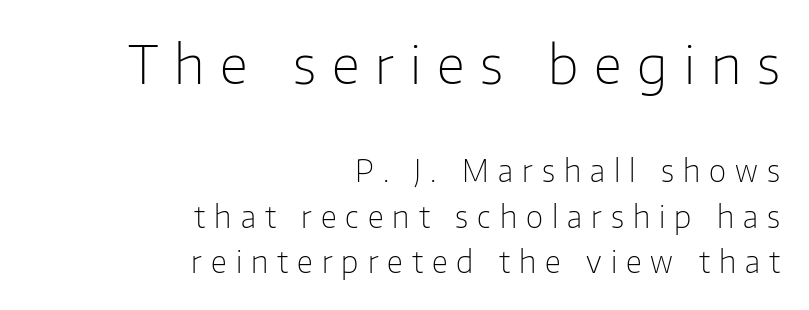
Is this a fixed-width face? No — the glyphs have proportional, varying widths. Between these two stacked blocks, the higher one wins on size. Underlining? Definitely not there. The horizontal fit of the characters is loose and conspicuously gappy. These glyphs show unthickened strokes, regular width or finer. Typeset ragged left — the right edge is the straight one.
